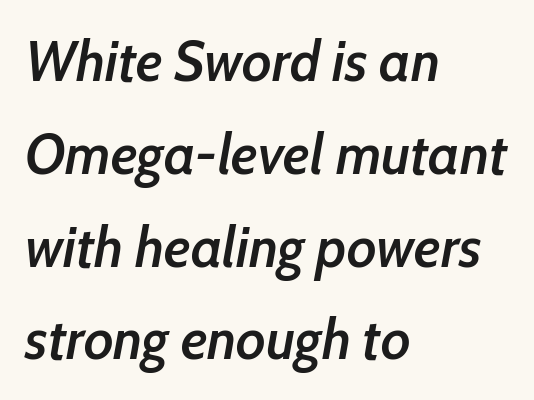
Leading: standard. The lines in this sample share a left origin and differ only in where they stop. Does the lettering tilt? It does — this is italic. Is this a fixed-width face? No — the glyphs have proportional, varying widths. Inter-character spacing is left at the font's built-in metrics.
